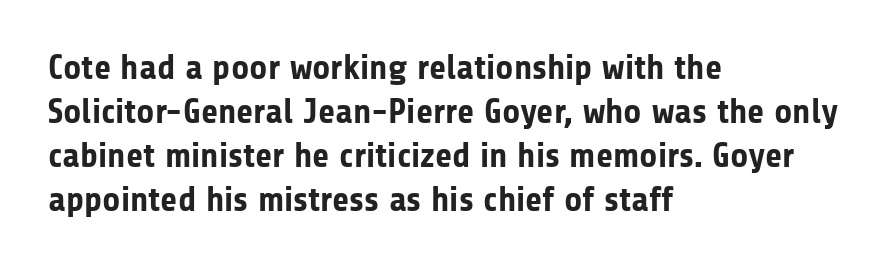
The image shows 35 px bold sans-serif type, upright; set left-aligned, normal line spacing (1.26x), normal letter spacing, not underlined; low stroke contrast and a medium x-height.
